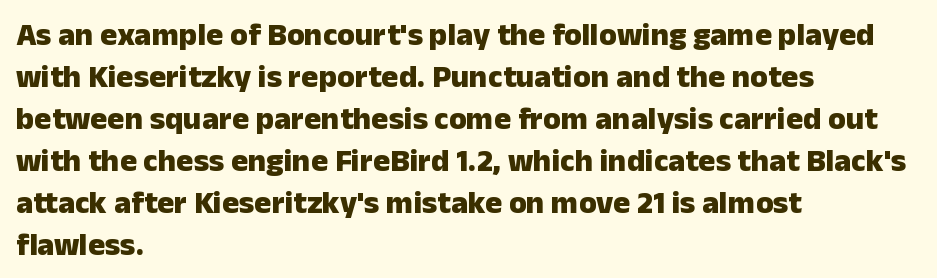
What stands out about the letter spacing? Nothing — it is the standard amount. The letters are bold, with thick, heavy strokes. Plain, unruled lines of type. Unlike a traditional serif, this face leaves its strokes unadorned.
